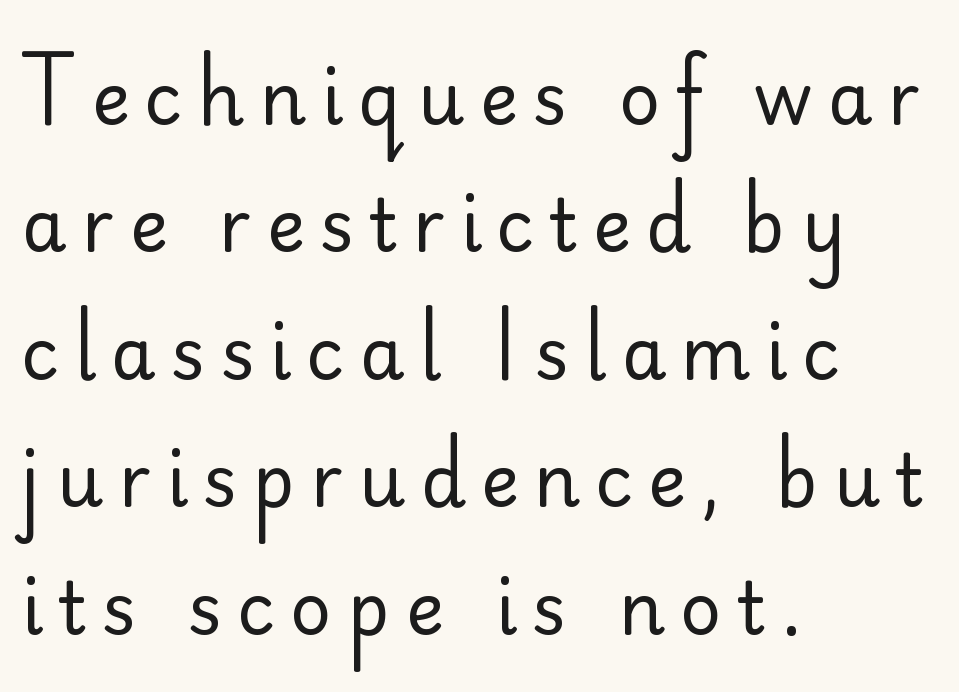
The text was rendered using a sans face with plain stroke endings. The tracking reads as deliberately expanded to a designer's eye. Underline: absent. The face used here is proportionally spaced, like ordinary book or web type. The typesetter chose a ragged-right arrangement here.
